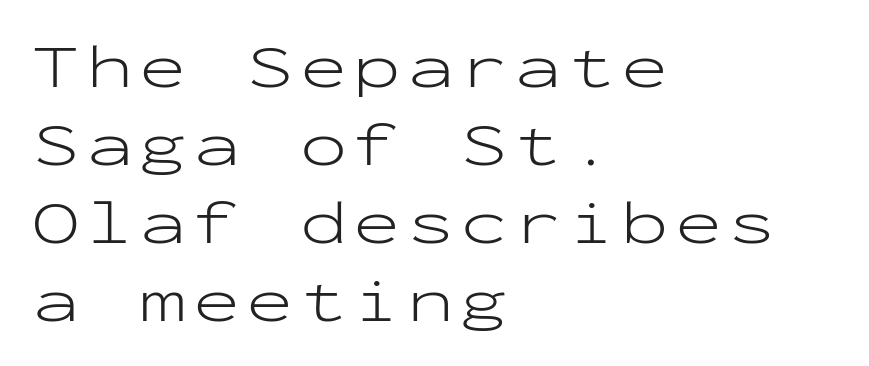
{"serif": "no", "italic": "no", "bold": "no", "weight": "light", "width": "wide", "stroke_contrast": "low", "x_height": "medium", "monospaced": "yes", "underline": "no", "align": "left", "line_spacing_ratio": 1.24, "glyph_px": 63}
